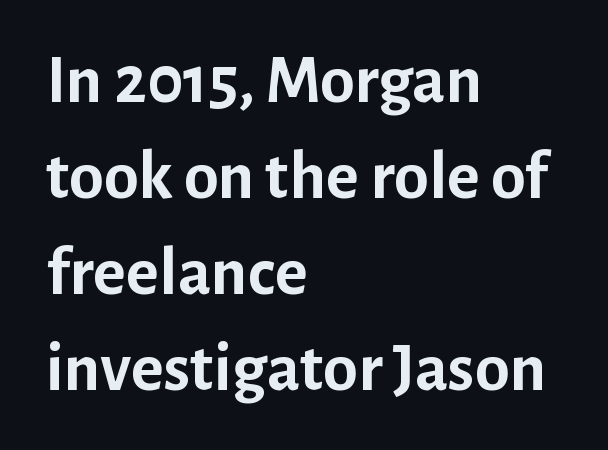
The line-height multiplier appears to be the usual default. Notice how thick the strokes are: this is what a full bold looks like. Here the designer chose a conventional face with non-uniform glyph widths. Has an underline been added? It has not.
